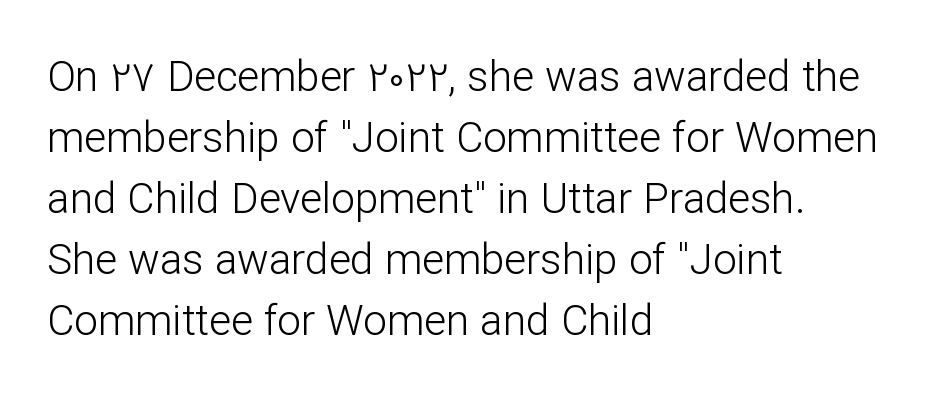
Q: Is the text bold? A: No.
Q: Is the text italic (slanted)? A: No, it is upright.
Q: Is the typeface a serif or a sans-serif typeface? A: Sans-serif.
Q: Is the text underlined? A: No.
Q: How is the paragraph aligned? A: Left-aligned.
Q: Is the spacing between letters normal or unusually wide? A: Normal.
Q: Is the spacing between lines tight, normal or loose? A: Normal.
Q: Width (condensed, normal, or wide)? A: Normal.
Q: Stroke contrast? A: Low.
Q: x-height? A: Medium.
Q: Monospaced? A: No.
